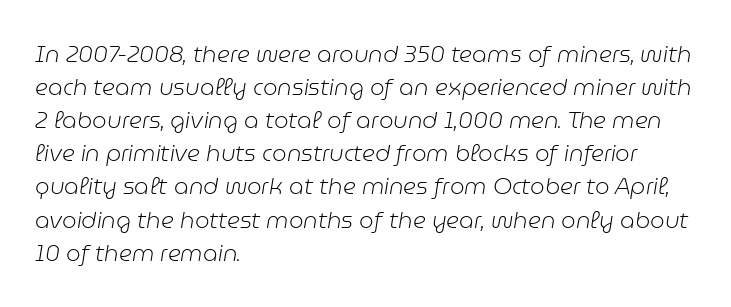
Q: Is the text bold? A: No.
Q: Is the text italic (slanted)? A: Yes, it leans right by about 9 degrees.
Q: Is the text underlined? A: No.
Q: How is the paragraph aligned? A: Left-aligned.
Q: Is the spacing between letters normal or unusually wide? A: Normal.
Q: Is the spacing between lines tight, normal or loose? A: Normal.
